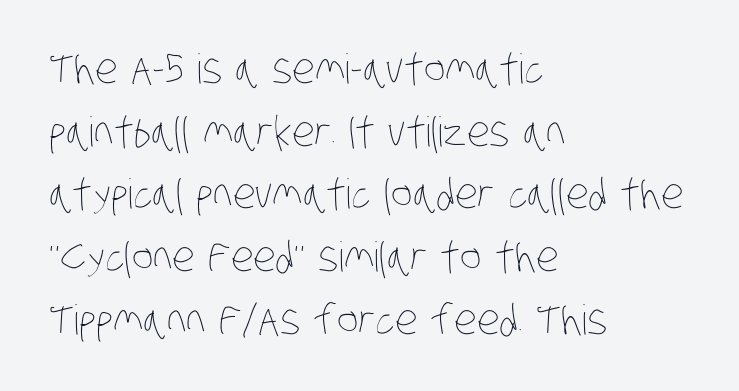
Each line starts at the same left margin while the right side varies. Interline gaps are of average width in this sample. The typeface has the unassuming heft of standard copy or less. Think of a printed novel: that variable character pitch is what you see here.
